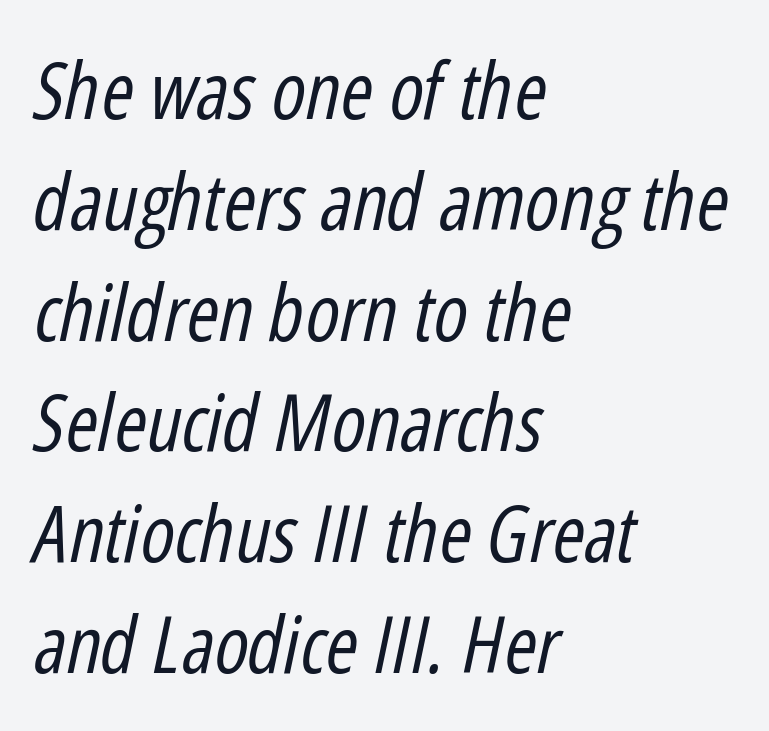
{"italic": "yes", "lean": "right", "slant_degrees": 12, "bold": "no", "weight": "regular", "width": "condensed", "stroke_contrast": "low", "x_height": "medium", "monospaced": "no", "underline": "no", "align": "left", "line_spacing": "normal", "line_spacing_ratio": 1.42, "letter_spacing": "normal", "letter_spacing_em": 0.0, "glyph_px": 78}
